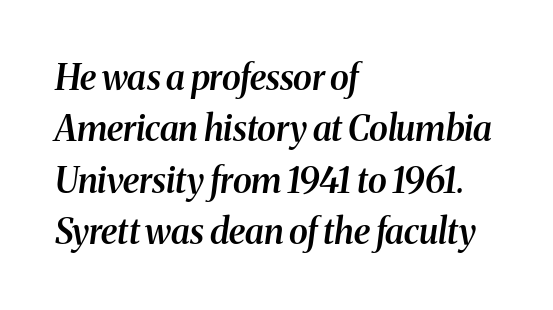
Q: Is the text bold? A: Semi-bold.
Q: Is the text italic (slanted)? A: Yes, it leans right by about 8 degrees.
Q: Is the typeface a serif or a sans-serif typeface? A: Serif.
Q: Is the text underlined? A: No.
Q: How is the paragraph aligned? A: Left-aligned.
Q: Is the spacing between letters normal or unusually wide? A: Normal.
Q: Is the spacing between lines tight, normal or loose? A: Normal.
Q: Width (condensed, normal, or wide)? A: Normal.
Q: Stroke contrast? A: Medium.
Q: x-height? A: Medium.
Q: Monospaced? A: No.
